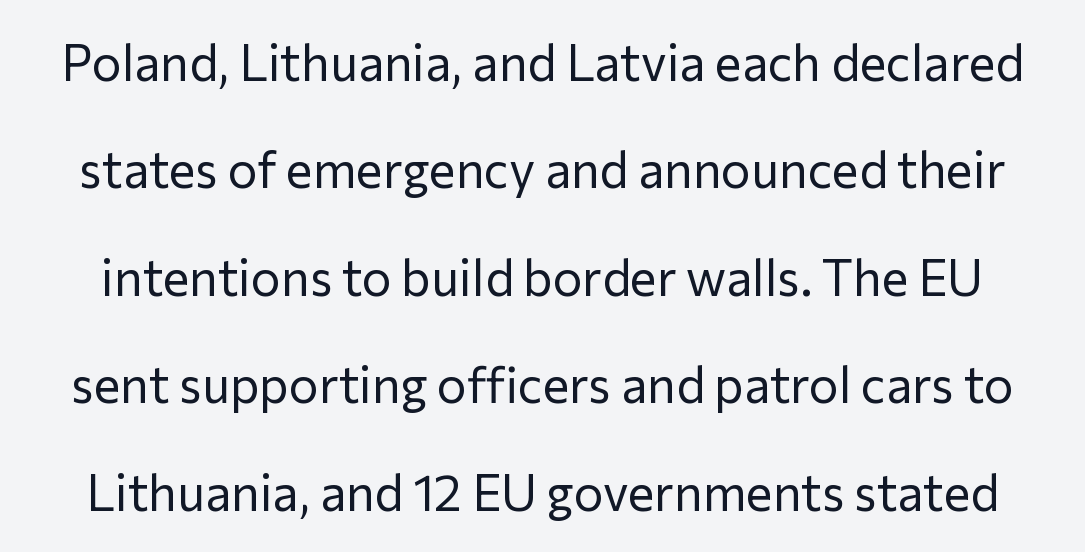
{"serif": "no", "italic": "no", "bold": "no", "weight": "regular", "width": "normal", "stroke_contrast": "low", "x_height": "medium", "monospaced": "no", "underline": "no", "line_spacing": "loose", "line_spacing_ratio": 2.15, "letter_spacing": "normal", "letter_spacing_em": 0.0, "glyph_px": 50}
